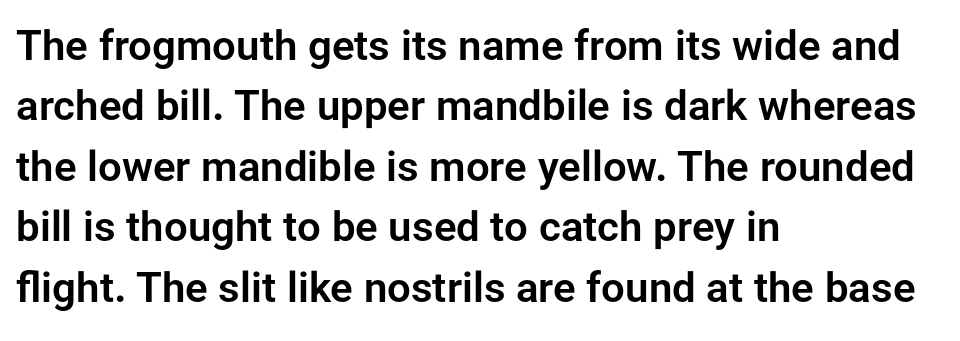
{"serif": "no", "italic": "no", "width": "normal", "stroke_contrast": "low", "x_height": "medium", "monospaced": "no", "underline": "no", "align": "left", "line_spacing": "normal", "line_spacing_ratio": 1.44, "letter_spacing": "normal", "letter_spacing_em": 0.0, "glyph_px": 42}
